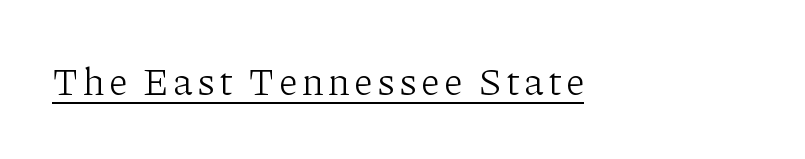
{"serif": "yes", "italic": "no", "bold": "no", "weight": "light", "width": "normal", "stroke_contrast": "low", "x_height": "medium", "monospaced": "no", "underline": "yes", "glyph_px": 38}
